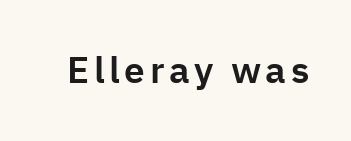
The image shows 37 px sans-serif type, upright; set not underlined; low stroke contrast and a medium x-height.
